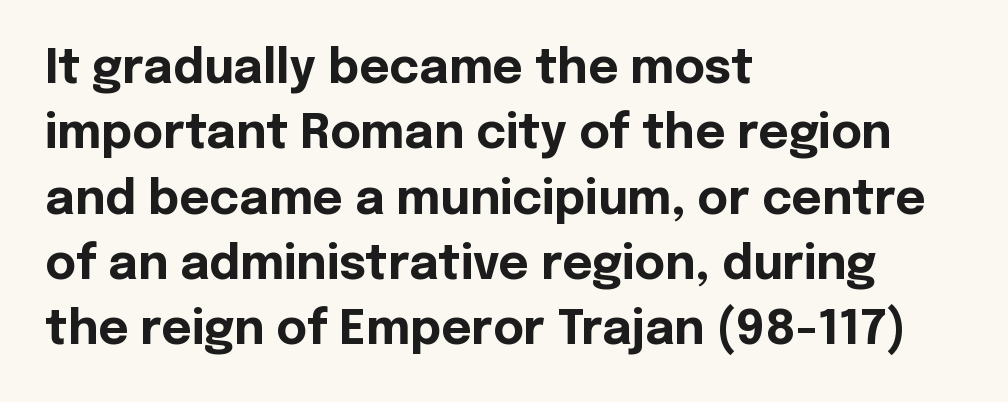
Rule under the text: the space is simply empty. Every letter is thick-stroked: bold, no question. If you drew a ruler down the left edge, every line would touch it. Grotesque or geometric, the face here clearly has no serifs.
